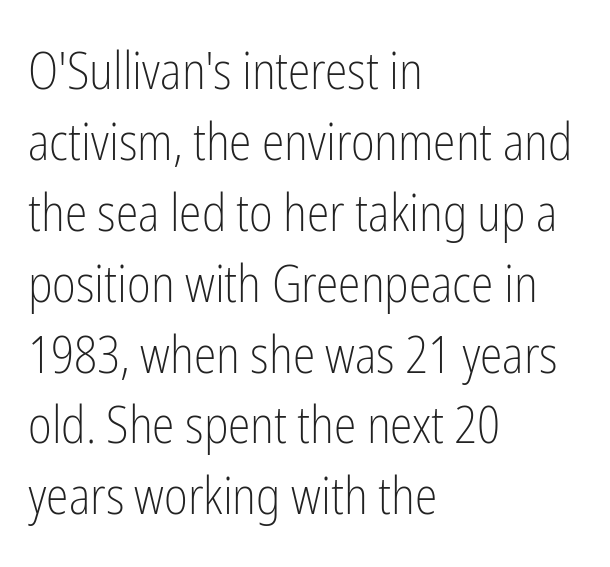
{"serif": "no", "italic": "no", "bold": "no", "weight": "light", "width": "condensed", "stroke_contrast": "low", "x_height": "medium", "monospaced": "no", "underline": "no", "align": "left", "line_spacing": "normal", "line_spacing_ratio": 1.39, "letter_spacing": "normal", "letter_spacing_em": 0.0, "glyph_px": 51}
